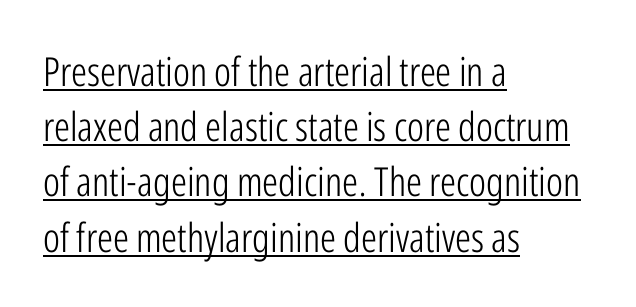
Unlike italic type, these characters show no tilt at all. A baseline rule has been typeset under these characters. The lines in this sample share a left origin and differ only in where they stop. Here the glyphs are tracked normally, forming tight word shapes. The letters look calm and open, with moderate or lighter stems.
